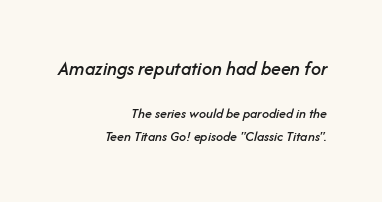
{"italic": "yes", "lean": "right", "slant_degrees": 14, "underline": "no", "align": "right", "line_spacing": "normal", "line_spacing_ratio": 1.65, "letter_spacing": "normal", "letter_spacing_em": 0.0, "larger_block": "first", "size_ratio": 1.43, "glyph_px": 20}
